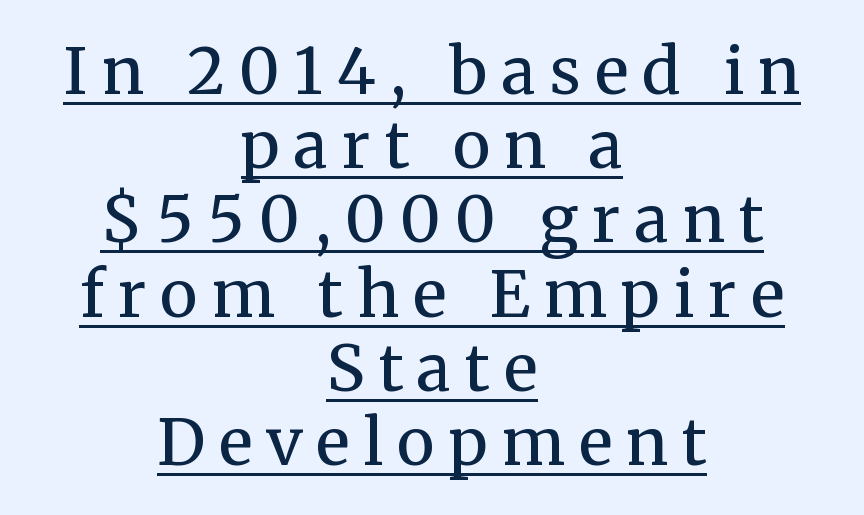
Every stem runs plumb, perpendicular to the baseline. Think of a printed novel: that variable character pitch is what you see here. Neither beginnings nor endings align; midpoints do. Underlining? Definitely there.
